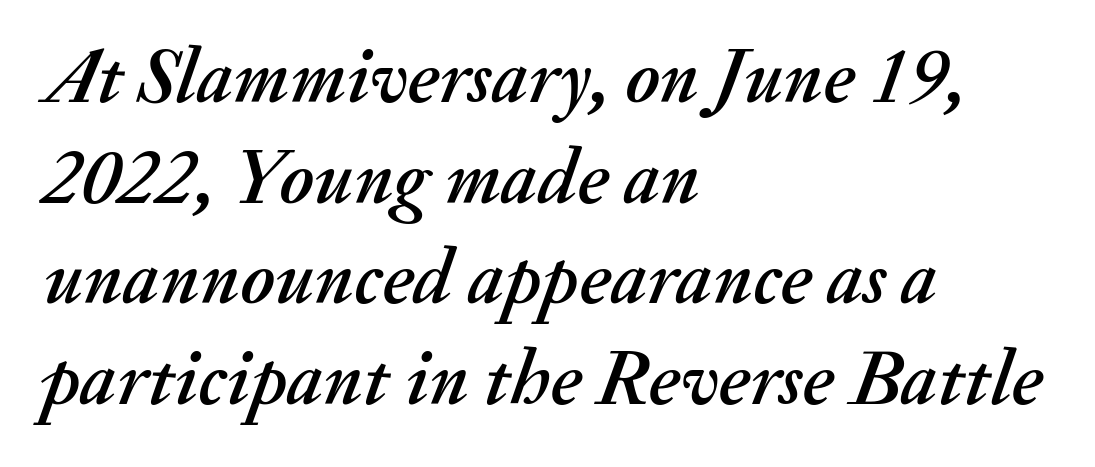
{"italic": "yes", "lean": "right", "slant_degrees": 20, "width": "normal", "stroke_contrast": "medium", "x_height": "small", "monospaced": "no", "underline": "no", "align": "left", "line_spacing": "normal", "line_spacing_ratio": 1.29, "letter_spacing": "normal", "letter_spacing_em": 0.0, "glyph_px": 78}
